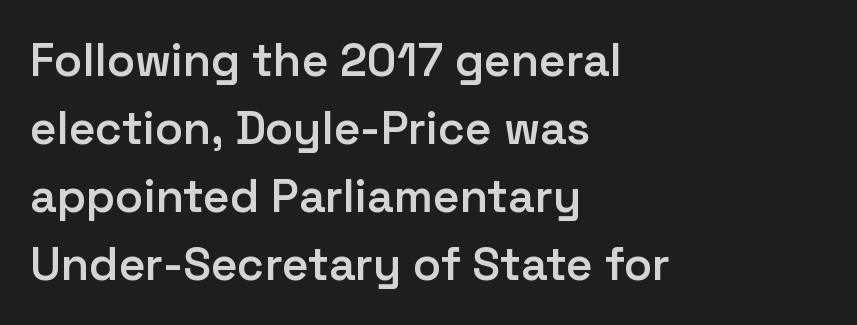
Q: Is the text bold? A: Semi-bold.
Q: Is the text italic (slanted)? A: No, it is upright.
Q: Is the typeface a serif or a sans-serif typeface? A: Sans-serif.
Q: Is the text underlined? A: No.
Q: How is the paragraph aligned? A: Left-aligned.
Q: Is the spacing between letters normal or unusually wide? A: Normal.
Q: Is the spacing between lines tight, normal or loose? A: Normal.
Q: Width (condensed, normal, or wide)? A: Normal.
Q: Stroke contrast? A: Low.
Q: x-height? A: Medium.
Q: Monospaced? A: No.
